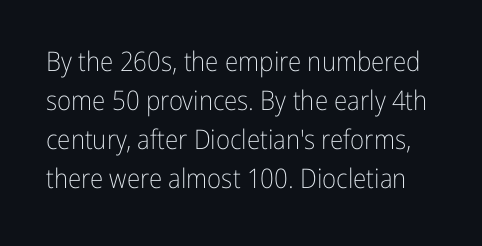
Q: Is the text bold? A: No.
Q: Is the text italic (slanted)? A: No, it is upright.
Q: Is the text underlined? A: No.
Q: Is the spacing between letters normal or unusually wide? A: Normal.
Q: Is the spacing between lines tight, normal or loose? A: Normal.
